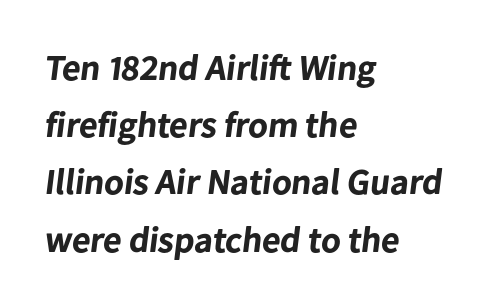
The image shows 36 px bold sans-serif type; set left-aligned, normal line spacing (1.59x), normal letter spacing, not underlined; low stroke contrast and a medium x-height.
